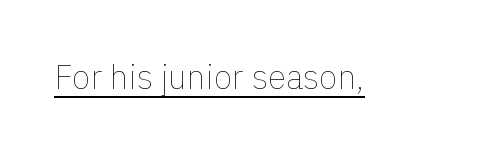
Q: Is the text bold? A: No.
Q: Is the text italic (slanted)? A: No, it is upright.
Q: Is the text underlined? A: Yes.
Q: Is the spacing between letters normal or unusually wide? A: Normal.
Q: Width (condensed, normal, or wide)? A: Normal.
Q: x-height? A: Medium.
Q: Monospaced? A: No.
